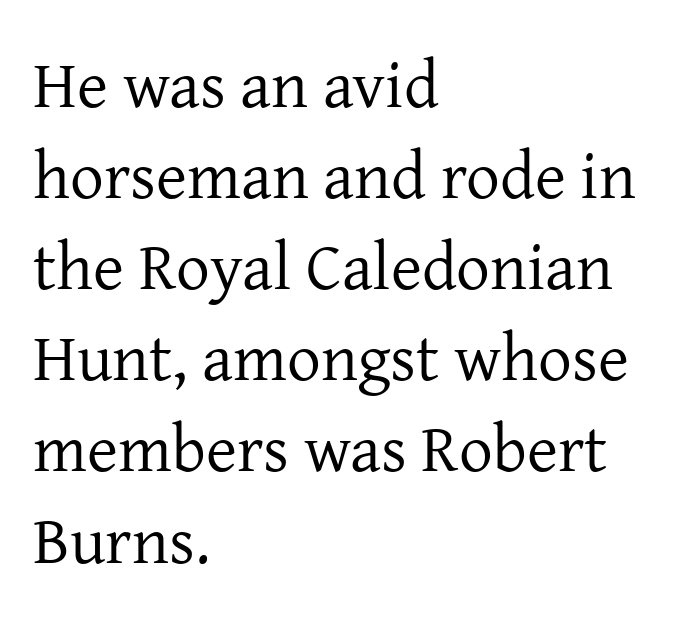
Q: Is the text bold? A: No.
Q: Is the text italic (slanted)? A: No, it is upright.
Q: Is the typeface a serif or a sans-serif typeface? A: Serif.
Q: Is the text underlined? A: No.
Q: How is the paragraph aligned? A: Left-aligned.
Q: Is the spacing between letters normal or unusually wide? A: Normal.
Q: Is the spacing between lines tight, normal or loose? A: Normal.
Q: Width (condensed, normal, or wide)? A: Normal.
Q: Stroke contrast? A: Low.
Q: x-height? A: Medium.
Q: Monospaced? A: No.
